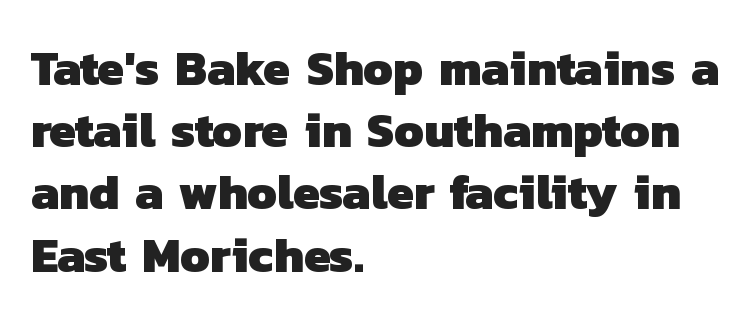
The image shows 49 px heavy sans-serif type; set left-aligned, normal line spacing (1.27x), normal letter spacing, not underlined; low stroke contrast and a medium x-height.
